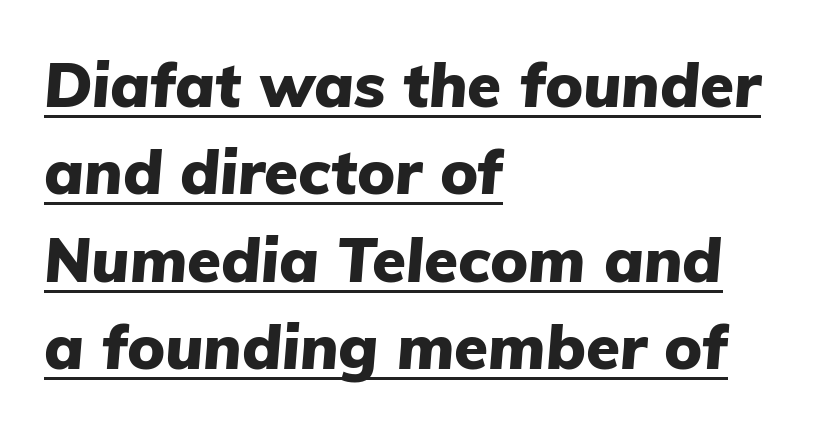
Observe the lean: these are italic letterforms. The passage shown is emphatically bold. The face used here is rendered with its standard letterfit. These lines are rendered in a variable-pitch font. Each line starts at the same left margin while the right side varies.
